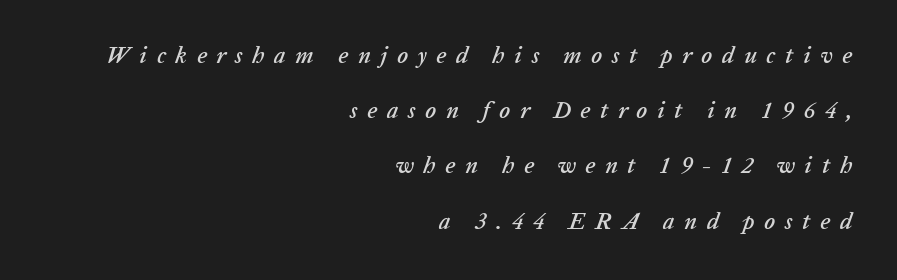
Q: Is the text italic (slanted)? A: Yes, it leans right by about 20 degrees.
Q: Is the text underlined? A: No.
Q: How is the paragraph aligned? A: Right-aligned.
Q: Is the spacing between letters normal or unusually wide? A: Unusually wide.
Q: Is the spacing between lines tight, normal or loose? A: Loose.
